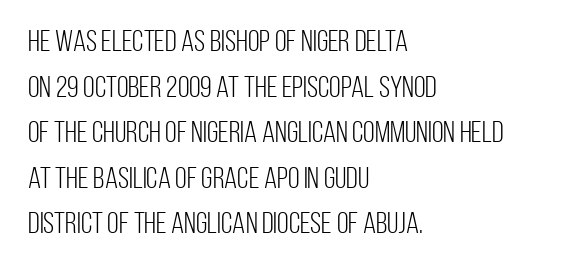
The lines are quadded left. Style check: upright. Each letter keeps its own natural width here, so spacing adapts to shape. Weight class: somewhere from thin through regular. Compared with typical body copy, the letter spacing here is the same.
